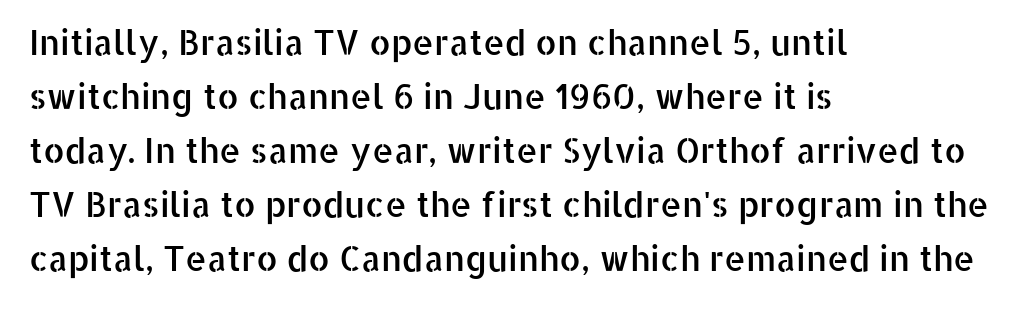
Q: Is the text italic (slanted)? A: No, it is upright.
Q: Is the typeface a serif or a sans-serif typeface? A: Sans-serif.
Q: Is the text underlined? A: No.
Q: How is the paragraph aligned? A: Left-aligned.
Q: Is the spacing between letters normal or unusually wide? A: Normal.
Q: Is the spacing between lines tight, normal or loose? A: Normal.
Q: Width (condensed, normal, or wide)? A: Normal.
Q: Stroke contrast? A: Low.
Q: x-height? A: Medium.
Q: Monospaced? A: No.
